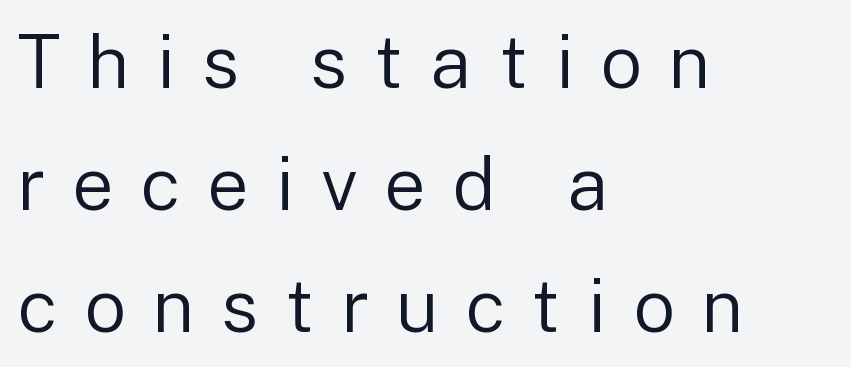
Beneath every word, the page is bare. Summary of weight: not heavy and not bold. Horizontal bands of white between lines are of average thickness. Does the lettering tilt? It doesn't — this is upright. One-word summary of the alignment: left.
